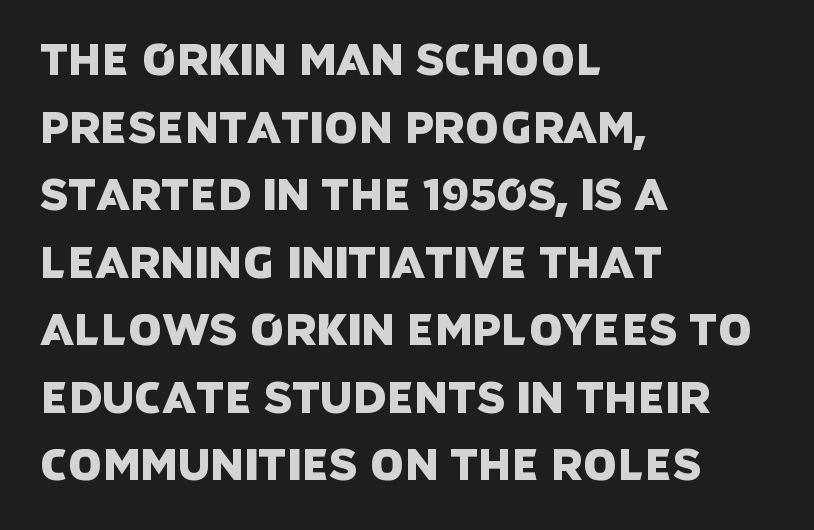
The image shows 43 px sans-serif type; set left-aligned, normal line spacing (1.57x), normal letter spacing, not underlined; low stroke contrast and a large x-height.
